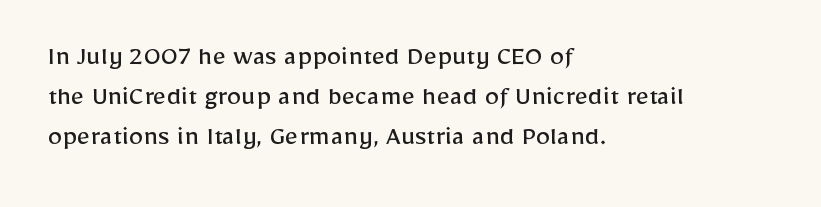
The image shows 29 px regular-weight sans-serif type, upright; set left-aligned, normal line spacing (1.38x), normal letter spacing, not underlined; low stroke contrast and a medium x-height.
